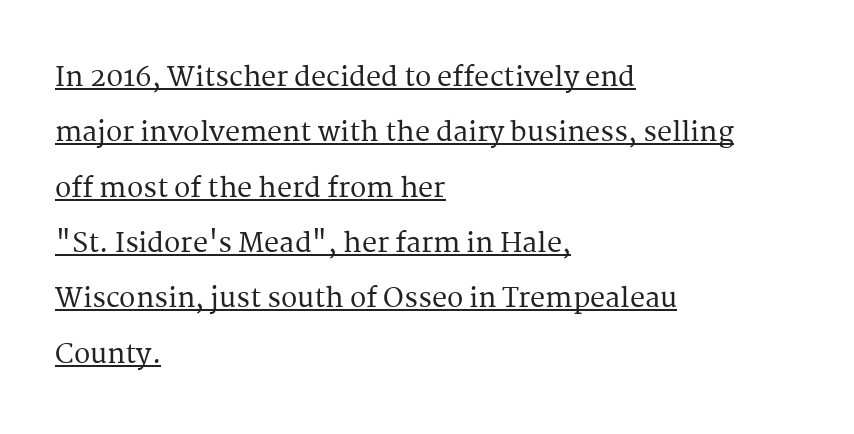
The lines in this sample share a left origin and differ only in where they stop. This sample trades compactness for vertical openness between lines. Italic? Not at all — the glyphs are vertical. The horizontal fit of the characters is conventional and even.
